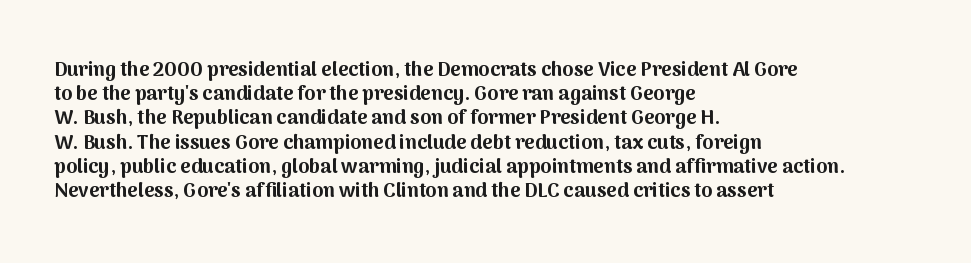
Descenders hang freely into open space. The paragraph has a hard left edge and a soft right edge. It's the straight-up-and-down kind of type. Observe the ordinary spacing: letters are neighbours, not strangers. Weight check: bold — yes, fully.
